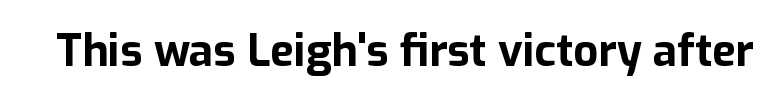
{"serif": "no", "italic": "no", "bold": "yes", "weight": "bold", "width": "normal", "stroke_contrast": "low", "x_height": "medium", "monospaced": "no", "underline": "no", "letter_spacing": "normal", "letter_spacing_em": 0.0, "glyph_px": 44}
